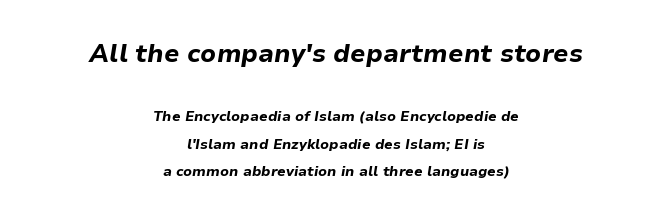
How are the letters spaced? Ordinarily, with no added tracking. Has an underline been added? It has not. Vertical spacing — loose. What weight is shown? A full bold with thick strokes. The more generous point size was reserved for the upper chunk.
